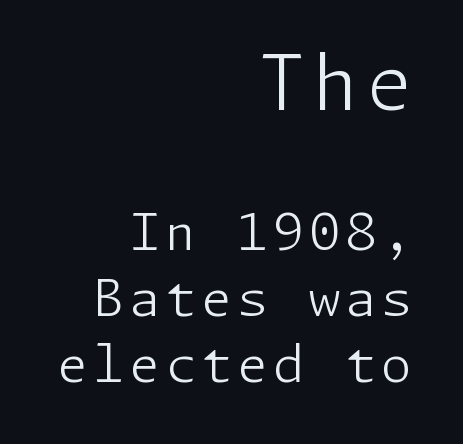
The image shows 75 px light sans-serif type, upright; set right-aligned, normal line spacing (1.32x), not underlined; the first (top) block is 1.5x larger; low stroke contrast and a medium x-height.
